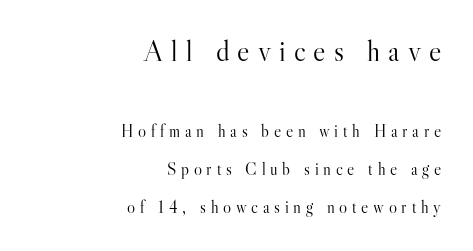
The image shows 29 px light serif type, upright; set right-aligned, loose line spacing (2.24x), unusually wide letter spacing (+0.28 em), not underlined; the first (top) block is 1.71x larger; high stroke contrast and a small x-height.
